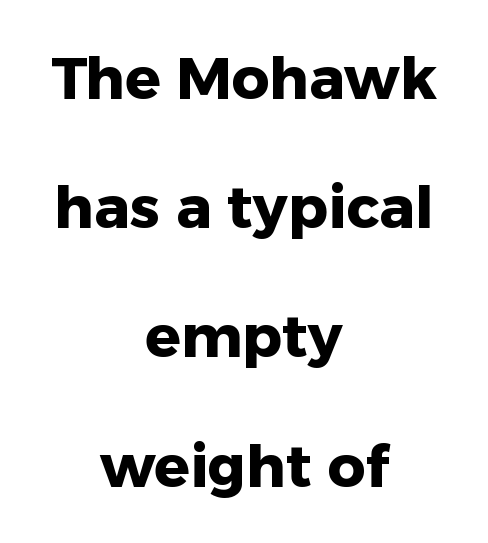
Is this a sans? Yes — the strokes have no serifs. This rendering uses center alignment, leaving both contours irregular but symmetric. Whoever set this chose breathing room over compactness in the vertical rhythm. No word sits above an underline. Weight: bold.
